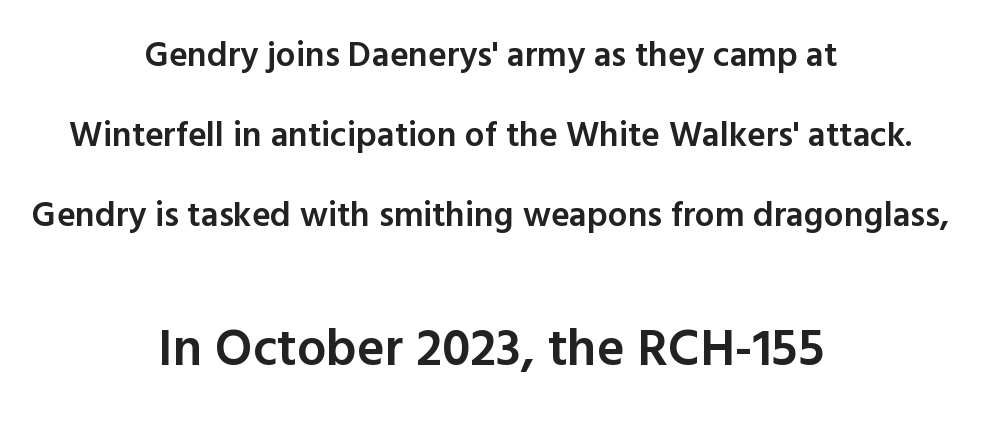
Q: Is the text bold? A: Semi-bold.
Q: Is the text italic (slanted)? A: No, it is upright.
Q: Is the typeface a serif or a sans-serif typeface? A: Sans-serif.
Q: Is the text underlined? A: No.
Q: How is the paragraph aligned? A: Centered.
Q: Is the spacing between letters normal or unusually wide? A: Normal.
Q: Is the spacing between lines tight, normal or loose? A: Loose.
Q: Which block of text is set in a larger size, the first (top) or the second (bottom)? A: The second (bottom) one.
Q: Width (condensed, normal, or wide)? A: Normal.
Q: x-height? A: Medium.
Q: Monospaced? A: No.
